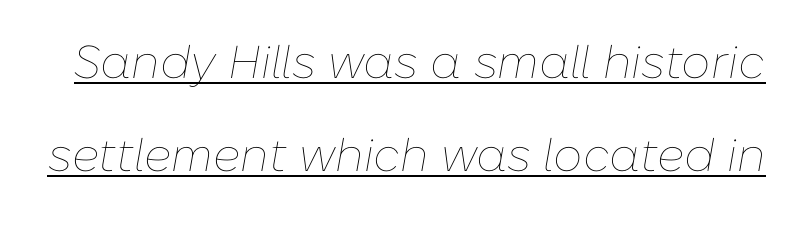
{"italic": "yes", "lean": "right", "slant_degrees": 10, "bold": "no", "weight": "thin", "width": "normal", "stroke_contrast": "low", "x_height": "medium", "monospaced": "no", "underline": "yes", "line_spacing": "loose", "line_spacing_ratio": 2.03, "letter_spacing": "normal", "letter_spacing_em": 0.0, "glyph_px": 46}
